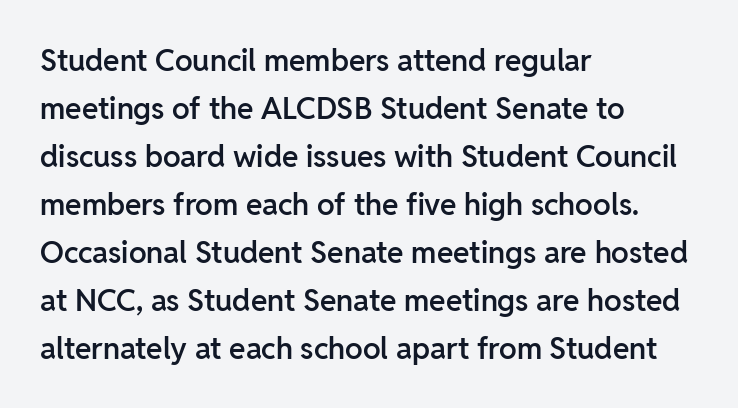
The image shows 30 px semibold sans-serif type, upright; set left-aligned, normal line spacing (1.6x), normal letter spacing, not underlined; low stroke contrast and a medium x-height.
